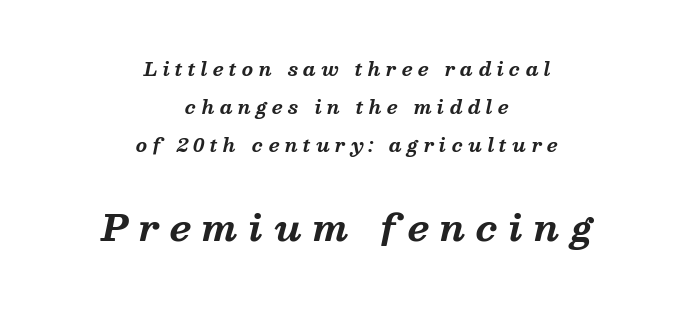
{"serif": "yes", "italic": "yes", "lean": "right", "slant_degrees": 13, "bold": "yes", "weight": "bold", "width": "normal", "stroke_contrast": "medium", "x_height": "medium", "monospaced": "no", "underline": "no", "align": "center", "line_spacing": "loose", "line_spacing_ratio": 2.12, "letter_spacing": "wide", "letter_spacing_em": 0.3, "larger_block": "second", "size_ratio": 2.0, "glyph_px": 36}
